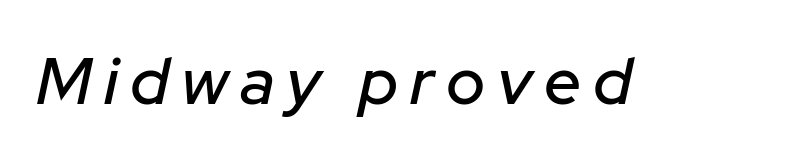
The image shows 66 px text type, italic (leaning right); set not underlined; low stroke contrast and a medium x-height.
